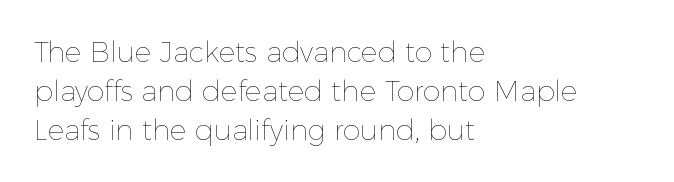
Q: Is the text bold? A: No.
Q: Is the text italic (slanted)? A: No, it is upright.
Q: Is the text underlined? A: No.
Q: How is the paragraph aligned? A: Left-aligned.
Q: Is the spacing between letters normal or unusually wide? A: Normal.
Q: Is the spacing between lines tight, normal or loose? A: Normal.
Q: Width (condensed, normal, or wide)? A: Normal.
Q: x-height? A: Medium.
Q: Monospaced? A: No.
